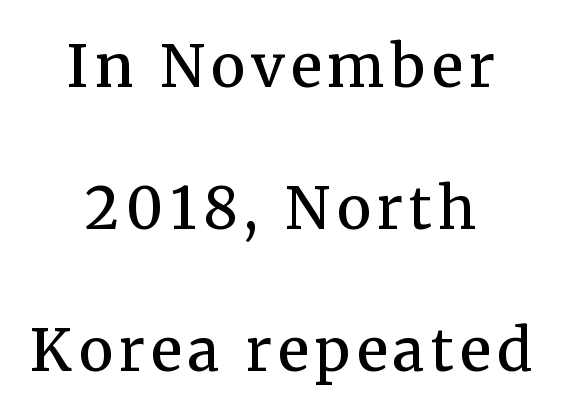
{"serif": "yes", "italic": "no", "bold": "semi", "weight": "semibold", "width": "normal", "stroke_contrast": "medium", "x_height": "medium", "monospaced": "no", "underline": "no", "align": "center", "line_spacing": "loose", "line_spacing_ratio": 2.45, "glyph_px": 58}
